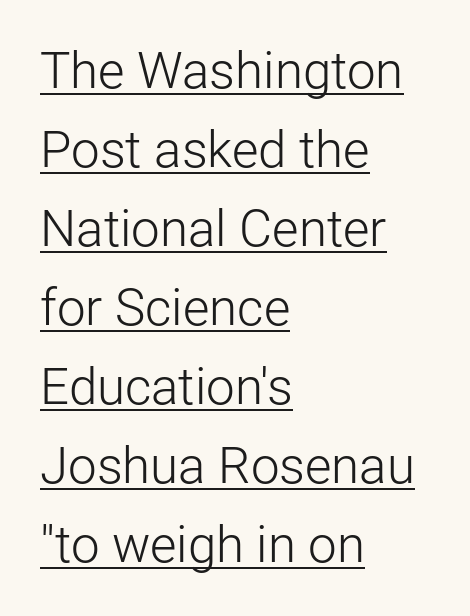
The image shows 51 px light sans-serif type, upright; set left-aligned, normal line spacing (1.55x), normal letter spacing, underlined; low stroke contrast and a medium x-height.
